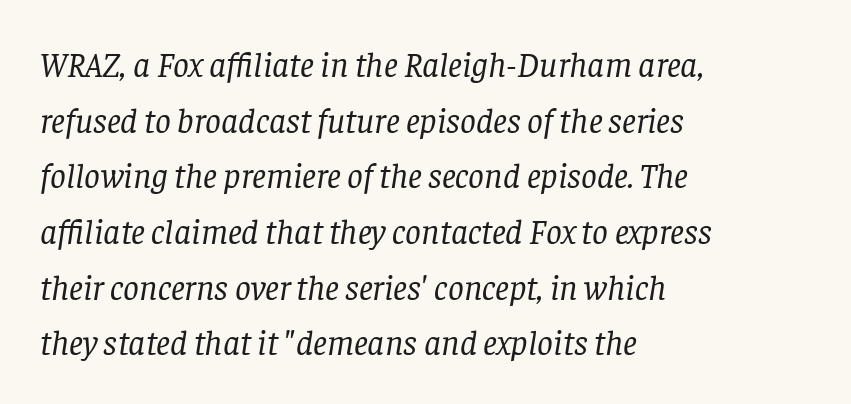
{"serif": "yes", "italic": "yes", "lean": "right", "slant_degrees": 8, "bold": "no", "weight": "regular", "width": "normal", "stroke_contrast": "low", "x_height": "large", "monospaced": "no", "underline": "no", "align": "left", "line_spacing": "normal", "line_spacing_ratio": 1.59, "letter_spacing": "normal", "letter_spacing_em": 0.0, "glyph_px": 35}
